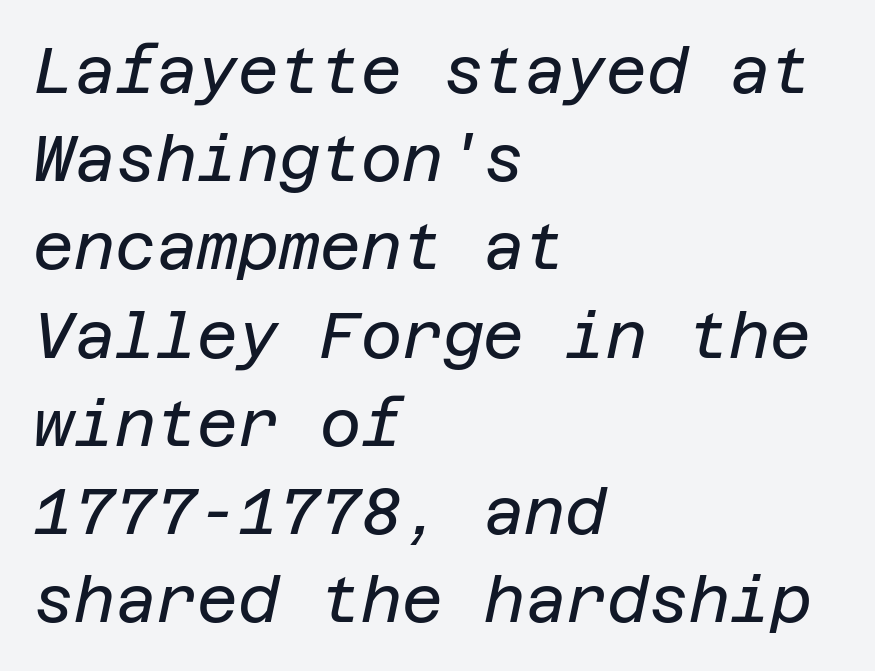
The image shows 63 px regular-weight type, italic (leaning right); set left-aligned, normal line spacing (1.4x), normal letter spacing, not underlined; low stroke contrast and a large x-height.
